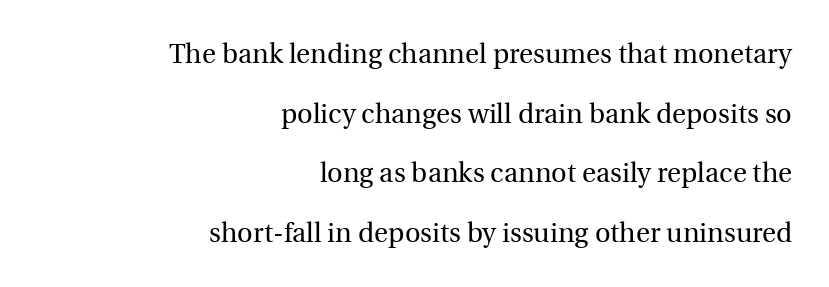
{"italic": "no", "bold": "no", "underline": "no", "align": "right", "line_spacing": "loose", "line_spacing_ratio": 2.21, "letter_spacing": "normal", "letter_spacing_em": 0.0, "glyph_px": 27}
